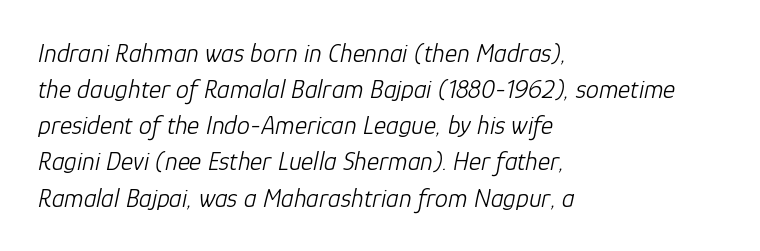
The image shows 26 px text type, italic (leaning right); set left-aligned, normal line spacing (1.39x), normal letter spacing, not underlined.
